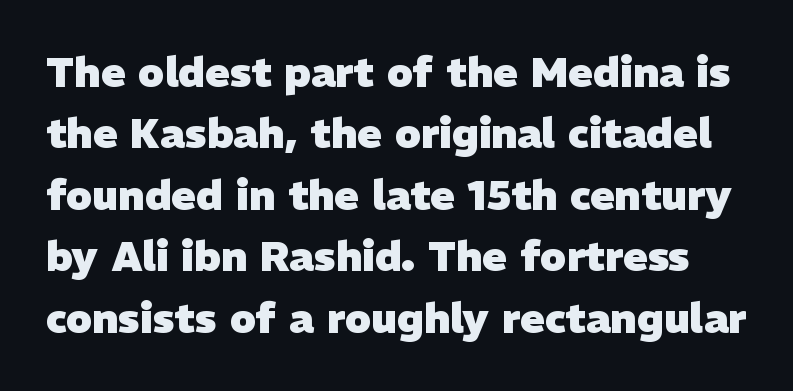
The gaps between neighbouring characters are ordinary and unremarkable. The space between consecutive lines is moderate. Beneath every word, the page is bare. These words are printed bold, with thick strokes throughout.
